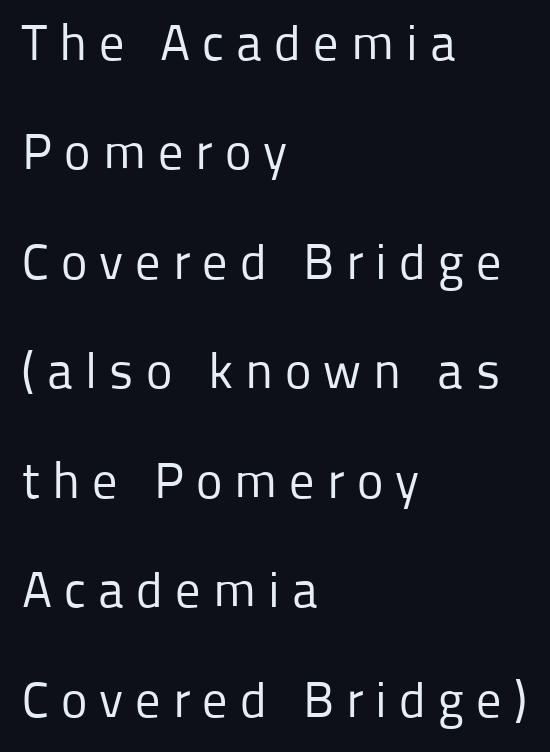
The image shows 50 px regular-weight sans-serif type, upright; set left-aligned, loose line spacing (2.19x), unusually wide letter spacing (+0.24 em), not underlined; low stroke contrast and a medium x-height.
